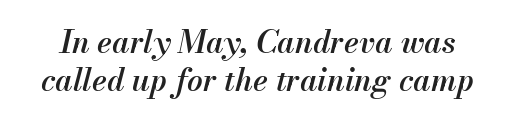
Q: Is the text bold? A: Semi-bold.
Q: Is the text italic (slanted)? A: Yes, it leans right by about 13 degrees.
Q: Is the text underlined? A: No.
Q: Is the spacing between letters normal or unusually wide? A: Normal.
Q: Width (condensed, normal, or wide)? A: Normal.
Q: Stroke contrast? A: Medium.
Q: x-height? A: Small.
Q: Monospaced? A: No.
